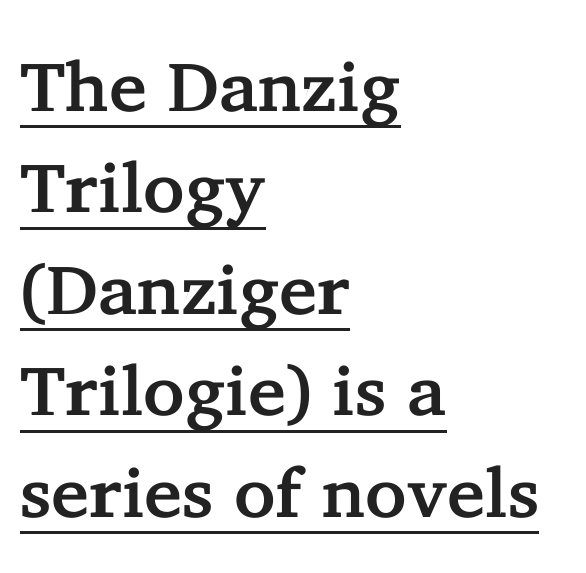
The image shows 70 px serif type, upright; set left-aligned, normal line spacing (1.45x), normal letter spacing, underlined; low stroke contrast and a medium x-height.
